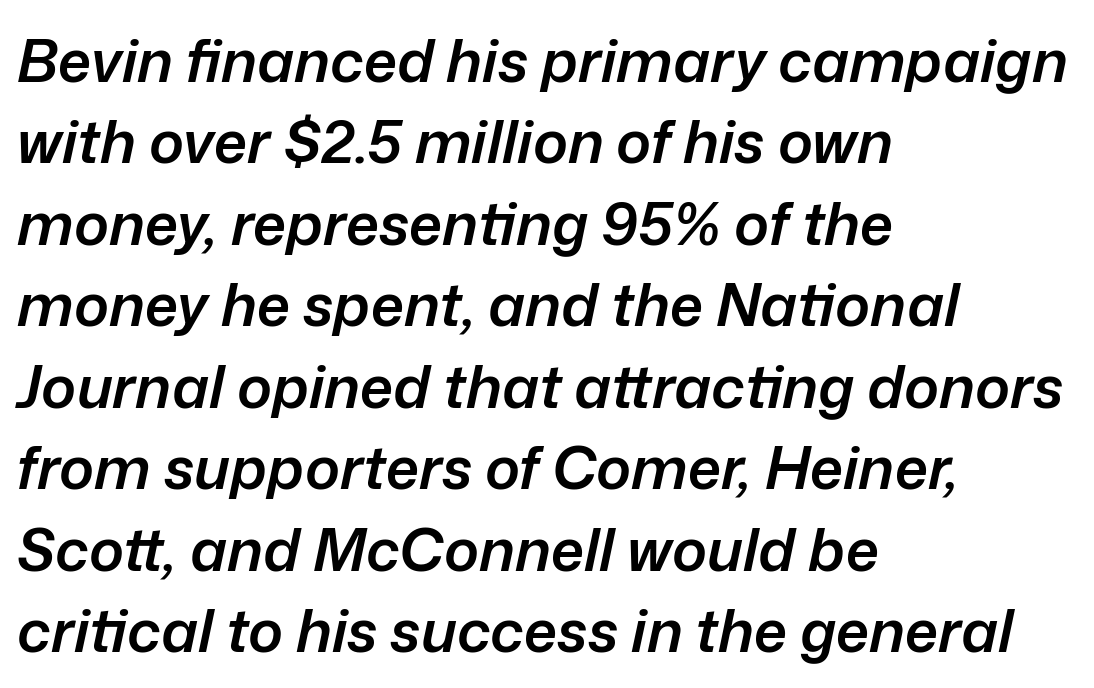
Plain, unruled lines of type. Each word holds together tightly as a unit, with standard inter-letter gaps. This sample is left-justified, so line endings fall wherever the words run out. The rendering uses natural spacing where letterforms have individual widths.
